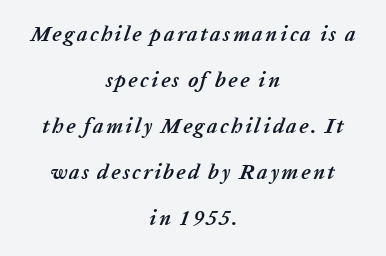
{"italic": "yes", "lean": "right", "slant_degrees": 20, "bold": "yes", "underline": "no", "align": "center", "line_spacing": "loose", "line_spacing_ratio": 2.19, "glyph_px": 21}
